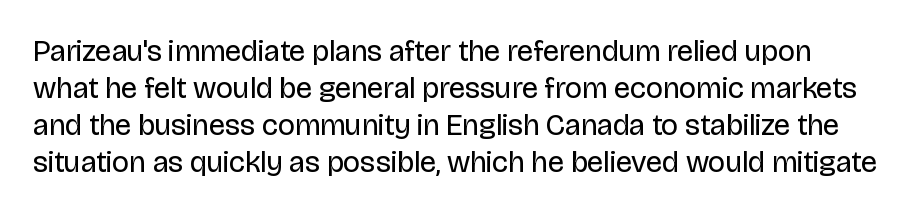
{"serif": "no", "italic": "no", "bold": "no", "weight": "regular", "width": "normal", "stroke_contrast": "low", "x_height": "large", "monospaced": "no", "underline": "no", "line_spacing_ratio": 1.23, "letter_spacing": "normal", "letter_spacing_em": 0.0, "glyph_px": 30}
